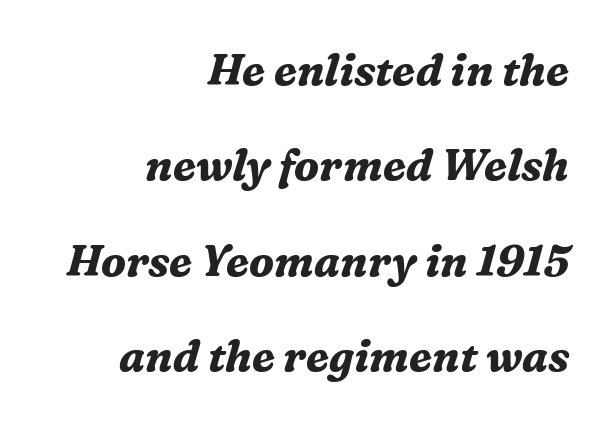
{"serif": "yes", "italic": "yes", "lean": "right", "slant_degrees": 16, "bold": "yes", "weight": "bold", "width": "normal", "stroke_contrast": "medium", "x_height": "medium", "monospaced": "no", "underline": "no", "align": "right", "line_spacing": "loose", "line_spacing_ratio": 2.22, "letter_spacing": "normal", "letter_spacing_em": 0.0, "glyph_px": 43}
